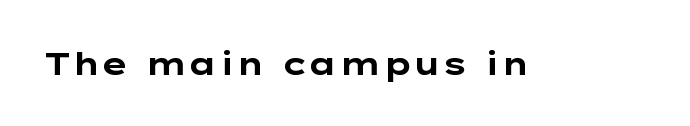
The image shows 32 px bold, wide sans-serif type, upright; set normal letter spacing, not underlined; low stroke contrast and a medium x-height.
